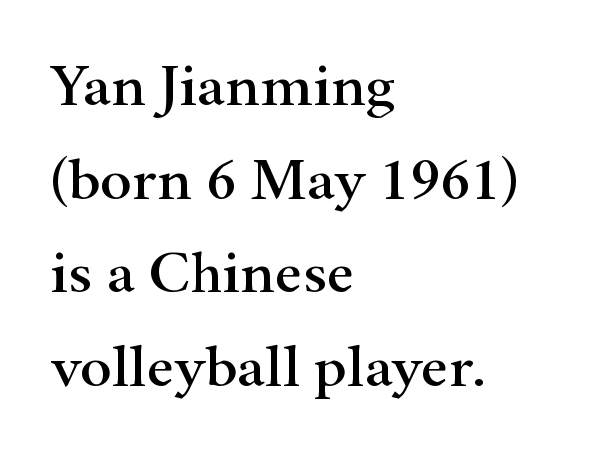
{"serif": "yes", "italic": "no", "width": "wide", "stroke_contrast": "high", "x_height": "small", "monospaced": "no", "underline": "no", "align": "left", "line_spacing": "normal", "line_spacing_ratio": 1.56, "letter_spacing": "normal", "letter_spacing_em": 0.0, "glyph_px": 60}
